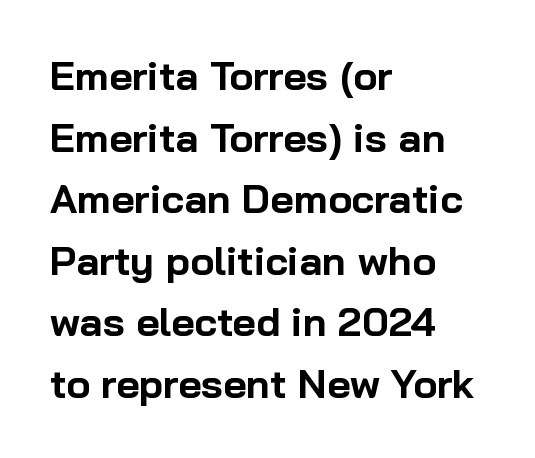
Q: Is the text bold? A: Yes.
Q: Is the text italic (slanted)? A: No, it is upright.
Q: Is the typeface a serif or a sans-serif typeface? A: Sans-serif.
Q: Is the text underlined? A: No.
Q: How is the paragraph aligned? A: Left-aligned.
Q: Is the spacing between letters normal or unusually wide? A: Normal.
Q: Is the spacing between lines tight, normal or loose? A: Normal.
Q: Width (condensed, normal, or wide)? A: Normal.
Q: Stroke contrast? A: Low.
Q: x-height? A: Medium.
Q: Monospaced? A: No.
